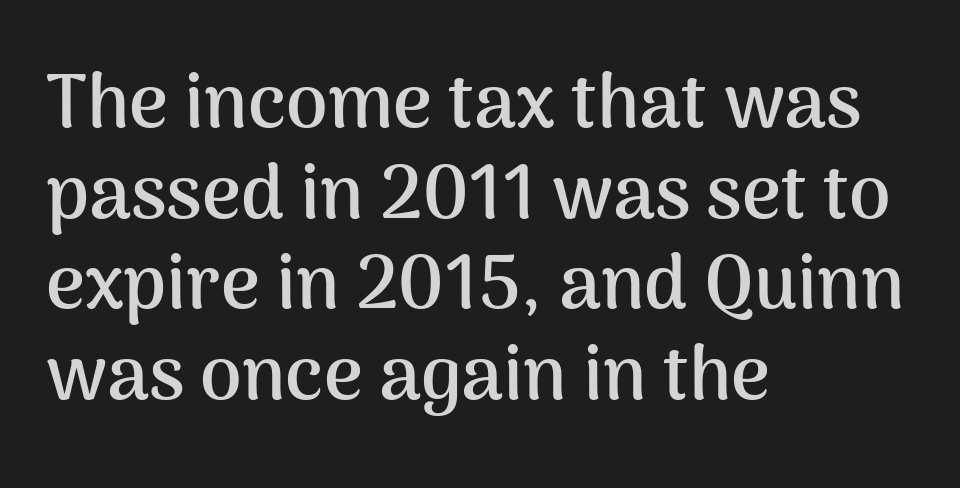
The image shows 75 px semibold sans-serif type, upright; set left-aligned, line spacing 1.21x, normal letter spacing, not underlined; medium stroke contrast and a medium x-height.
